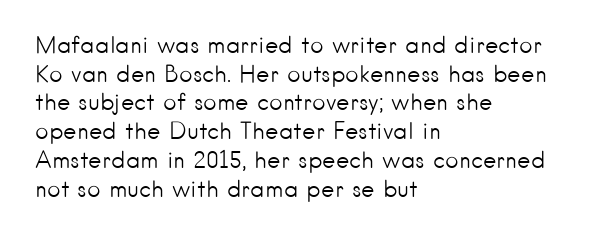
Q: Is the text bold? A: No.
Q: Is the text italic (slanted)? A: No, it is upright.
Q: Is the text underlined? A: No.
Q: How is the paragraph aligned? A: Left-aligned.
Q: Is the spacing between letters normal or unusually wide? A: Normal.
Q: Is the spacing between lines tight, normal or loose? A: Normal.
